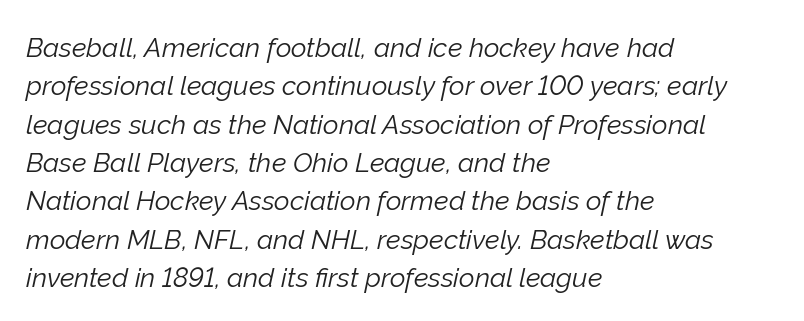
The image shows 27 px text type, italic (leaning right); set left-aligned, normal line spacing (1.42x), normal letter spacing, not underlined.
